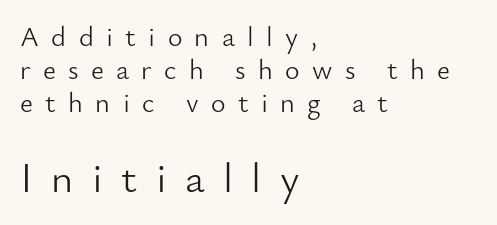
The image shows 42 px light sans-serif type, upright; set left-aligned, line spacing 1.18x, unusually wide letter spacing (+0.44 em), not underlined; the second (bottom) block is 1.5x larger; low stroke contrast and a small x-height.
